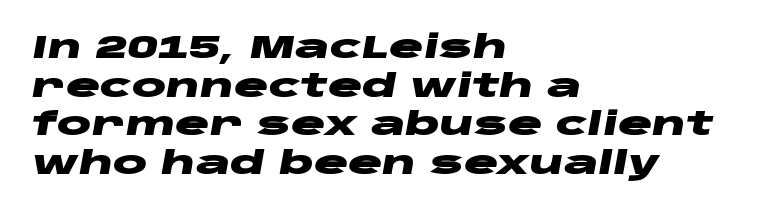
{"italic": "yes", "lean": "right", "slant_degrees": 10, "bold": "yes", "weight": "heavy", "width": "wide", "stroke_contrast": "low", "x_height": "large", "monospaced": "no", "underline": "no", "align": "left", "line_spacing_ratio": 1.21, "letter_spacing": "normal", "letter_spacing_em": 0.0, "glyph_px": 32}
